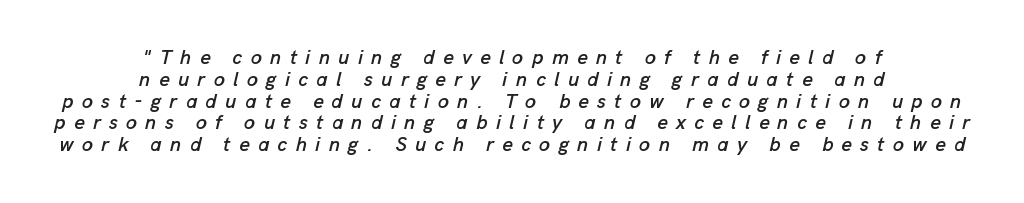
Q: Is the text italic (slanted)? A: Yes, it leans right by about 13 degrees.
Q: Is the text underlined? A: No.
Q: How is the paragraph aligned? A: Centered.
Q: Is the spacing between letters normal or unusually wide? A: Unusually wide.
Q: Is the spacing between lines tight, normal or loose? A: Tight.
